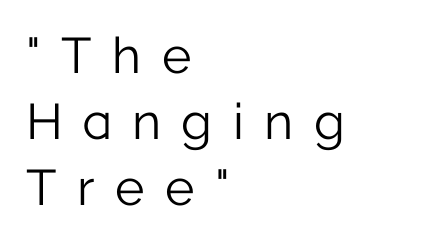
Q: Is the text bold? A: No.
Q: Is the text italic (slanted)? A: No, it is upright.
Q: Is the typeface a serif or a sans-serif typeface? A: Sans-serif.
Q: Is the text underlined? A: No.
Q: How is the paragraph aligned? A: Left-aligned.
Q: Is the spacing between letters normal or unusually wide? A: Unusually wide.
Q: Is the spacing between lines tight, normal or loose? A: Normal.
Q: Width (condensed, normal, or wide)? A: Normal.
Q: Stroke contrast? A: Low.
Q: x-height? A: Medium.
Q: Monospaced? A: No.
